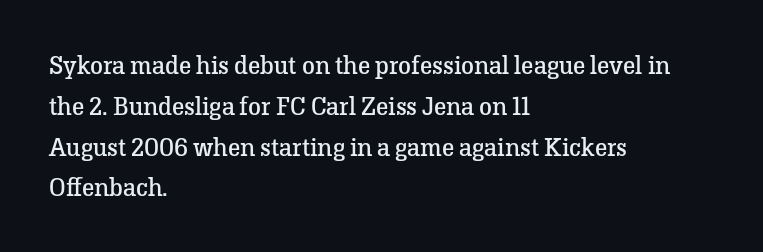
The image shows 26 px text type, upright; set left-aligned, normal line spacing (1.57x), normal letter spacing, not underlined.
